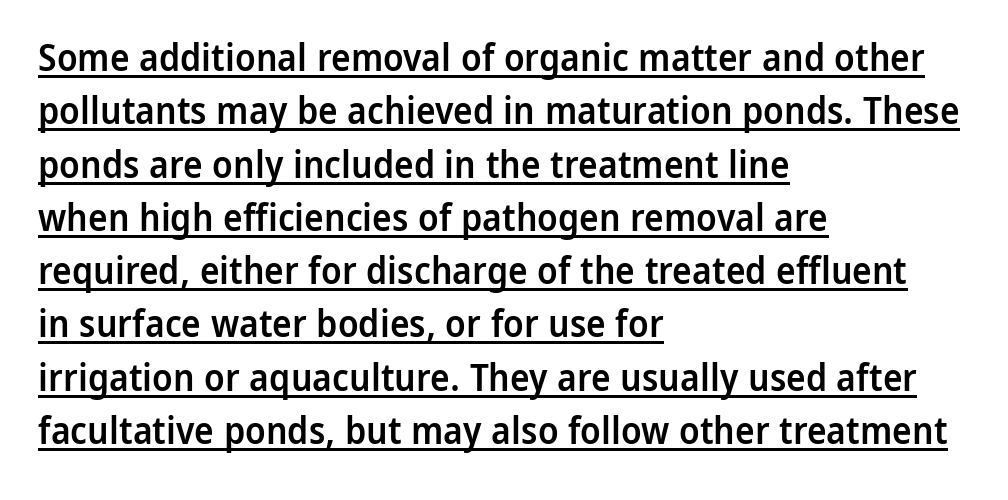
Grotesque or geometric, the face here clearly has no serifs. This sample has the flowing, uneven cadence of proportional lettering. The tracking reads as untouched default to a designer's eye. Posture: straight, roman, zero tilt. This is moderately heavy type, rendered in semibold.
